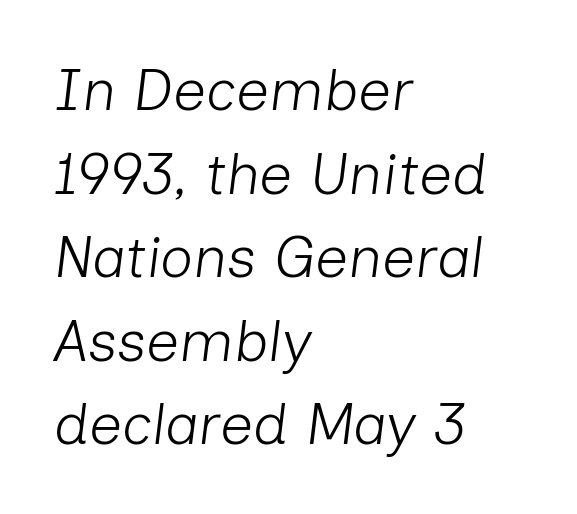
Q: Is the text bold? A: No.
Q: Is the text italic (slanted)? A: Yes, it leans right by about 7 degrees.
Q: Is the text underlined? A: No.
Q: How is the paragraph aligned? A: Left-aligned.
Q: Is the spacing between letters normal or unusually wide? A: Normal.
Q: Is the spacing between lines tight, normal or loose? A: Normal.
Q: Width (condensed, normal, or wide)? A: Normal.
Q: Stroke contrast? A: Low.
Q: x-height? A: Medium.
Q: Monospaced? A: No.
